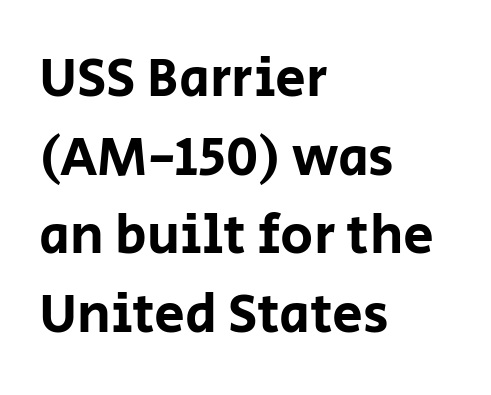
{"serif": "no", "italic": "no", "width": "normal", "stroke_contrast": "low", "x_height": "large", "monospaced": "no", "underline": "no", "align": "left", "line_spacing": "normal", "line_spacing_ratio": 1.43, "letter_spacing": "normal", "letter_spacing_em": 0.0, "glyph_px": 55}
